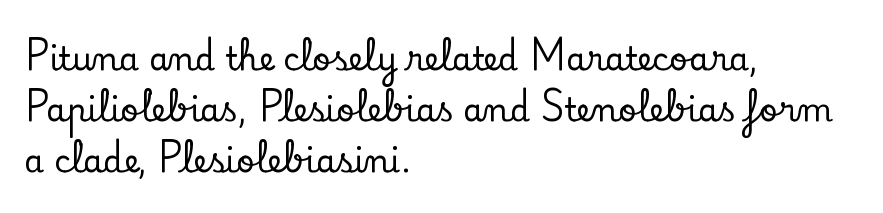
Q: Is the text italic (slanted)? A: No, it is upright.
Q: Is the text underlined? A: No.
Q: How is the paragraph aligned? A: Left-aligned.
Q: Is the spacing between letters normal or unusually wide? A: Normal.
Q: Is the spacing between lines tight, normal or loose? A: Normal.
Q: Width (condensed, normal, or wide)? A: Normal.
Q: Stroke contrast? A: Low.
Q: x-height? A: Small.
Q: Monospaced? A: No.
